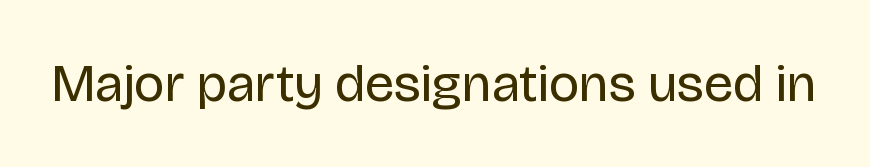
The image shows 53 px regular-weight sans-serif type, upright; set normal letter spacing, not underlined; low stroke contrast and a large x-height.
